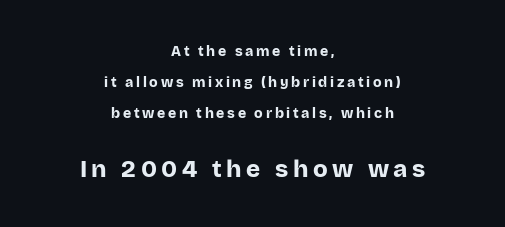
Clear beneath every line of the passage. The typography opts for an upright posture over an oblique one. The setting favours the middle, as headings and verse often do. Rows of type keep a wide berth in the vertical direction. What weight is shown? A full bold with thick strokes. Between these two stacked blocks, the lower one wins on size.
